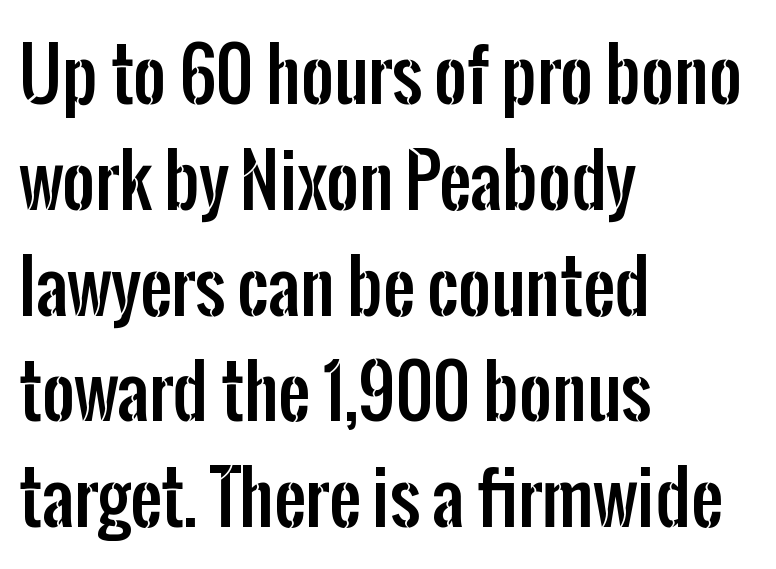
Compared with typical body copy, the letter spacing here is the same. These lines sit exactly where default settings would place them. Any mark beneath the type? The region is blank. This rendering uses left alignment, leaving the right contour irregular.
